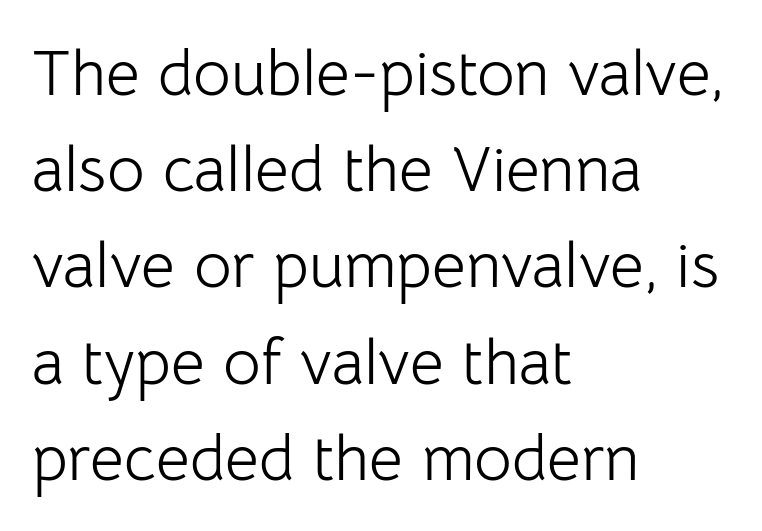
The face used here is proportionally spaced, like ordinary book or web type. A typesetter would label this face a sans. Leading: standard. The letters look calm and open, with moderate or lighter stems. The horizontal fit of the characters is conventional and even. Just letters on the line, the space beneath them empty.
